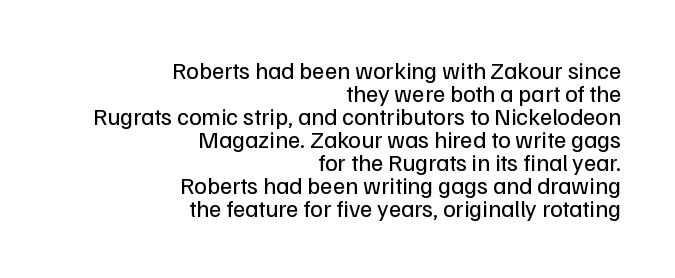
Q: Is the text bold? A: No.
Q: Is the text italic (slanted)? A: No, it is upright.
Q: Is the text underlined? A: No.
Q: How is the paragraph aligned? A: Right-aligned.
Q: Is the spacing between letters normal or unusually wide? A: Normal.
Q: Is the spacing between lines tight, normal or loose? A: Tight.
